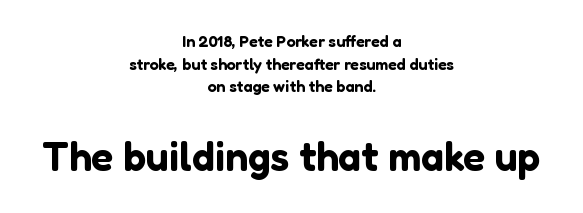
Q: Is the text italic (slanted)? A: No, it is upright.
Q: Is the typeface a serif or a sans-serif typeface? A: Sans-serif.
Q: Is the text underlined? A: No.
Q: How is the paragraph aligned? A: Centered.
Q: Is the spacing between letters normal or unusually wide? A: Normal.
Q: Is the spacing between lines tight, normal or loose? A: Normal.
Q: Which block of text is set in a larger size, the first (top) or the second (bottom)? A: The second (bottom) one.
Q: Width (condensed, normal, or wide)? A: Normal.
Q: Stroke contrast? A: Low.
Q: x-height? A: Medium.
Q: Monospaced? A: No.
